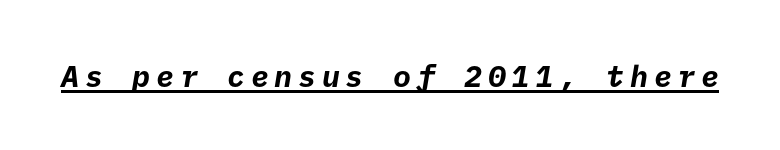
The image shows 30 px bold sans-serif type; set underlined; low stroke contrast and a medium x-height.
